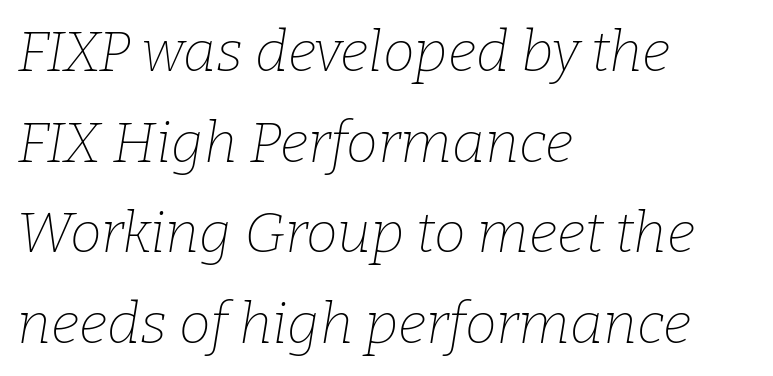
Q: Is the text bold? A: No.
Q: Is the text italic (slanted)? A: Yes, it leans right by about 9 degrees.
Q: Is the typeface a serif or a sans-serif typeface? A: Serif.
Q: Is the text underlined? A: No.
Q: How is the paragraph aligned? A: Left-aligned.
Q: Is the spacing between letters normal or unusually wide? A: Normal.
Q: Is the spacing between lines tight, normal or loose? A: Normal.
Q: Width (condensed, normal, or wide)? A: Normal.
Q: Stroke contrast? A: Low.
Q: x-height? A: Medium.
Q: Monospaced? A: No.
